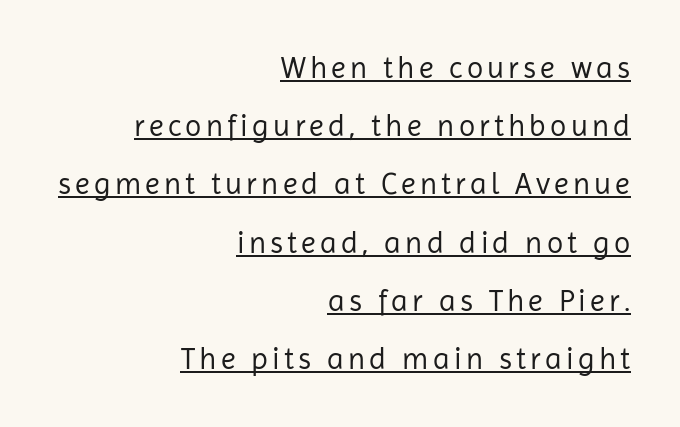
These lines are rendered in a variable-pitch font. Every row of glyphs terminates at an identical x-position on the right. The font sits on the lighter half of the weight spectrum, regular included. If you measured baseline to baseline, you'd find a long distance.
